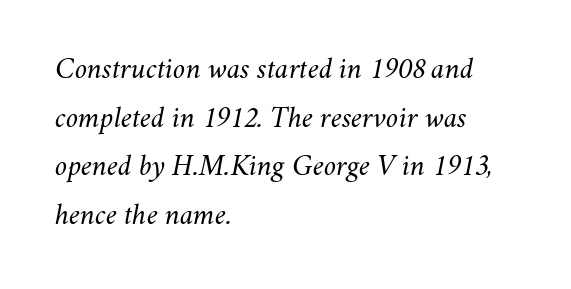
Tracking value appears to be zero — textbook default spacing. This sample is left-justified, so line endings fall wherever the words run out. The zone under the glyphs is completely vacant. A normal amount of white space separates one row of letters from the next. Designer's note — italics engaged. Is the type heavy? It reads as light-to-regular instead.
